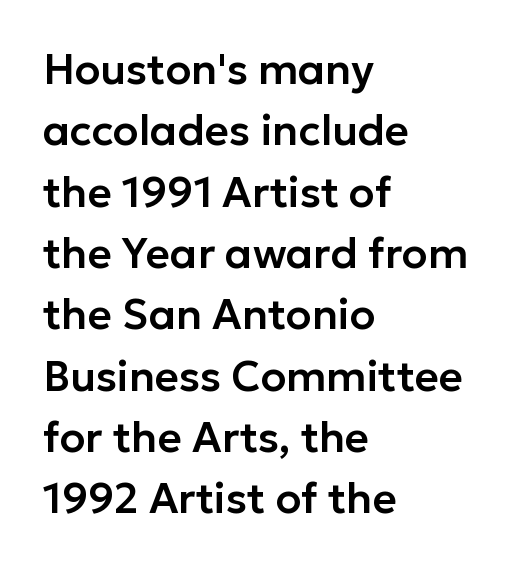
{"serif": "no", "italic": "no", "width": "normal", "stroke_contrast": "low", "x_height": "medium", "monospaced": "no", "underline": "no", "align": "left", "line_spacing": "normal", "line_spacing_ratio": 1.46, "letter_spacing": "normal", "letter_spacing_em": 0.0, "glyph_px": 42}
